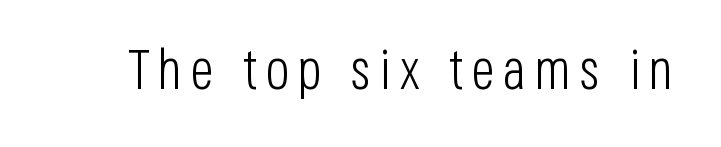
{"serif": "no", "italic": "no", "bold": "no", "weight": "light", "width": "condensed", "stroke_contrast": "low", "x_height": "large", "monospaced": "no", "underline": "no", "glyph_px": 56}
